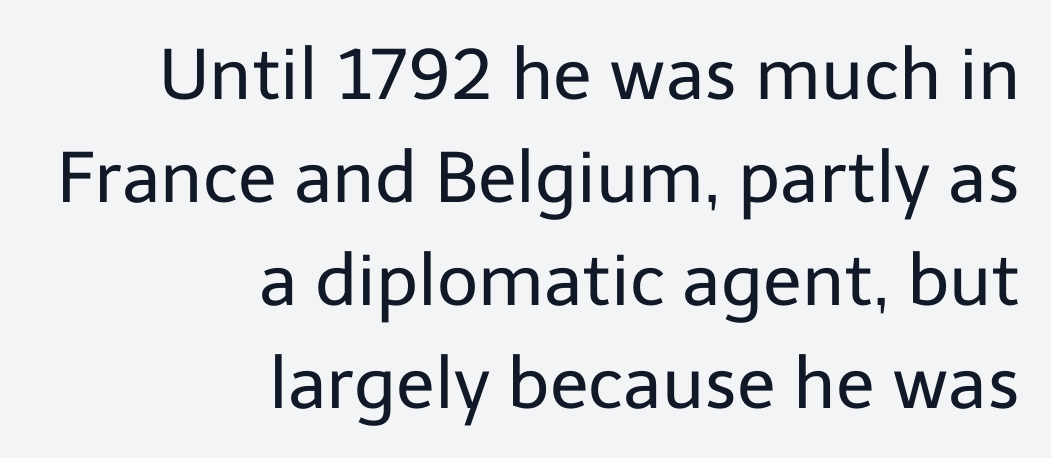
The image shows 71 px regular-weight sans-serif type, upright; set right-aligned, normal line spacing (1.45x), normal letter spacing, not underlined; low stroke contrast and a medium x-height.
